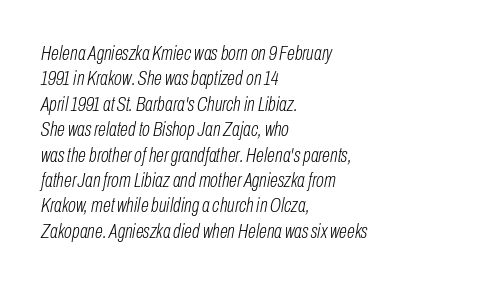
The image shows 21 px text type, italic (leaning right); set left-aligned, line spacing 1.21x, normal letter spacing, not underlined.
